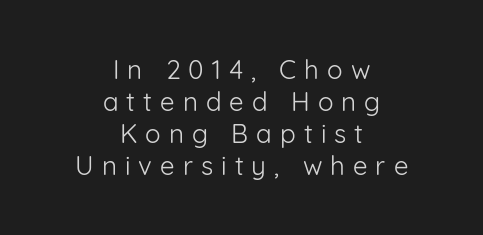
Type without underlining. Tall strokes in this sample are plumb rather than angled. The lines in this sample share a center point and differ in where they start and stop. These lines have a slow, spaced-out rhythm from letter to letter. Weight: in the light-to-regular range.
